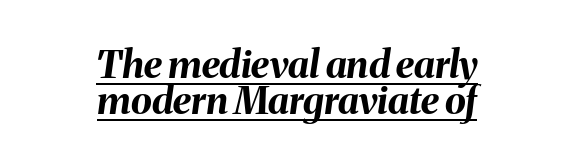
The image shows 38 px bold type, italic (leaning right); set centered, tight line spacing (0.96x), normal letter spacing, underlined; medium stroke contrast and a medium x-height.
